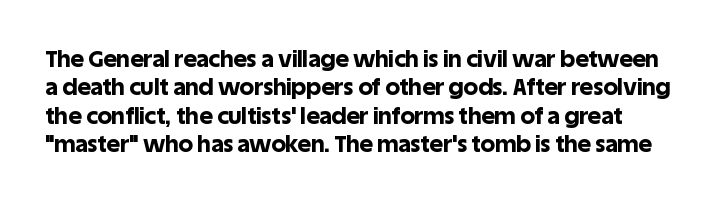
{"italic": "no", "bold": "yes", "underline": "no", "line_spacing_ratio": 1.23, "letter_spacing": "normal", "letter_spacing_em": 0.0, "glyph_px": 23}
